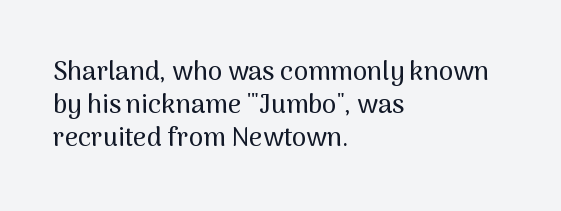
The foot of each line stays bare and open. Leading matches the norm, producing a regular column. The paragraph shown leans on its left margin. The gaps between neighbouring characters are ordinary and unremarkable. Italic? Not at all — the glyphs are vertical.
